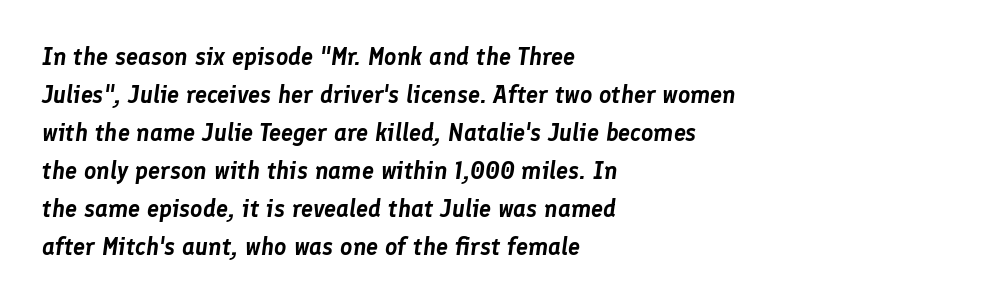
{"italic": "yes", "lean": "right", "slant_degrees": 8, "underline": "no", "align": "left", "line_spacing": "normal", "line_spacing_ratio": 1.58, "letter_spacing": "normal", "letter_spacing_em": 0.0, "glyph_px": 24}
